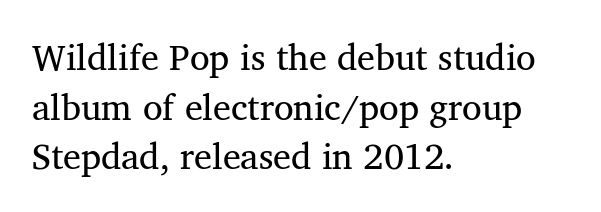
Q: Is the text italic (slanted)? A: No, it is upright.
Q: Is the typeface a serif or a sans-serif typeface? A: Serif.
Q: Is the text underlined? A: No.
Q: How is the paragraph aligned? A: Left-aligned.
Q: Is the spacing between letters normal or unusually wide? A: Normal.
Q: Is the spacing between lines tight, normal or loose? A: Normal.
Q: Width (condensed, normal, or wide)? A: Normal.
Q: Stroke contrast? A: Medium.
Q: x-height? A: Medium.
Q: Monospaced? A: No.
